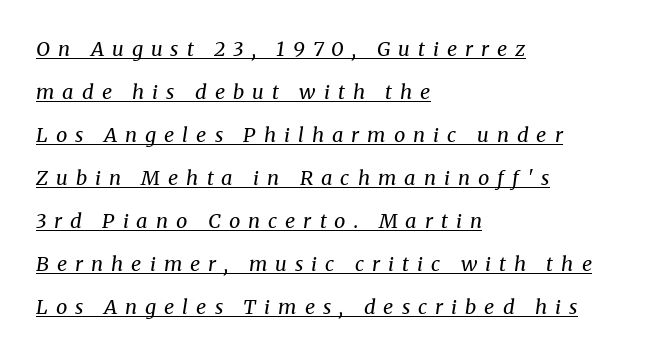
Would a proofreader flag this as italicized? Yes. Line beginnings align vertically; line endings do not. Observe the wide spacing: letters keep a clear distance from each other. Underlining? Definitely there.
